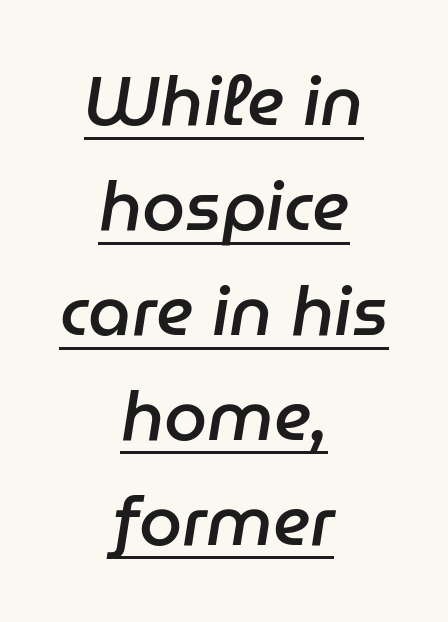
The image shows 69 px semibold type, italic (leaning right); set centered, normal line spacing (1.52x), normal letter spacing, underlined; low stroke contrast and a medium x-height.
